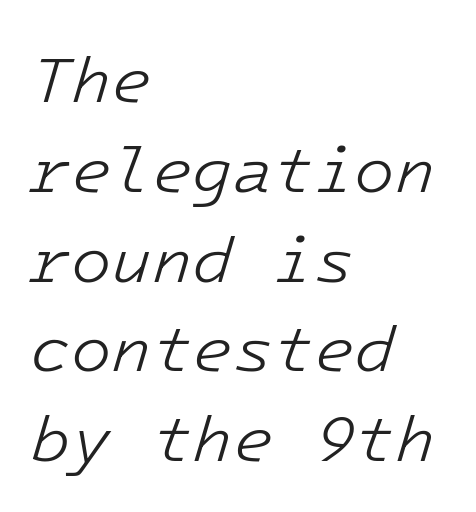
The image shows 66 px light type, italic (leaning right), monospaced; set left-aligned, normal line spacing (1.36x), normal letter spacing, not underlined; low stroke contrast and a medium x-height.
